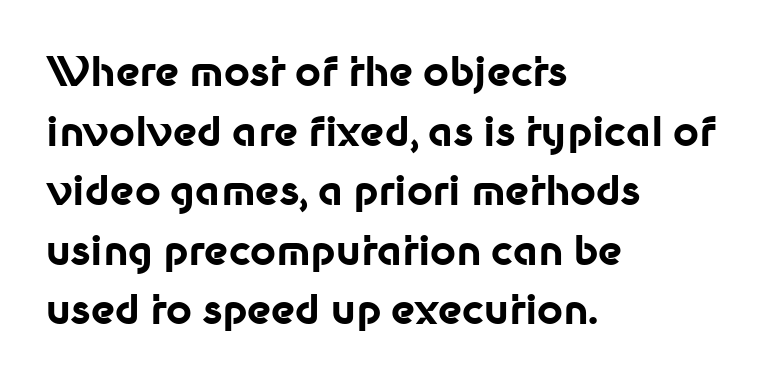
Q: Is the text bold? A: Yes.
Q: Is the text italic (slanted)? A: No, it is upright.
Q: Is the typeface a serif or a sans-serif typeface? A: Sans-serif.
Q: Is the text underlined? A: No.
Q: How is the paragraph aligned? A: Left-aligned.
Q: Is the spacing between letters normal or unusually wide? A: Normal.
Q: Is the spacing between lines tight, normal or loose? A: Normal.
Q: Width (condensed, normal, or wide)? A: Normal.
Q: Stroke contrast? A: Low.
Q: x-height? A: Medium.
Q: Monospaced? A: No.
